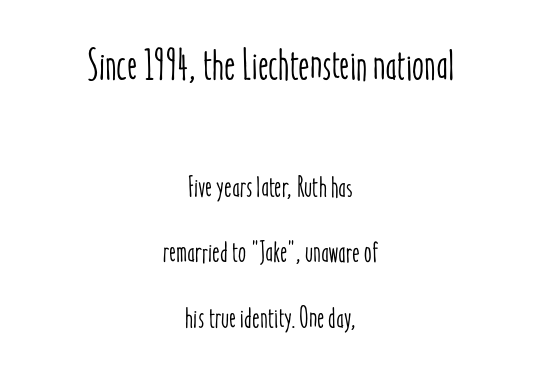
The image shows 43 px condensed type, upright; set centered, loose line spacing (2.25x), normal letter spacing, not underlined; the first (top) block is 1.48x larger; low stroke contrast and a medium x-height.
